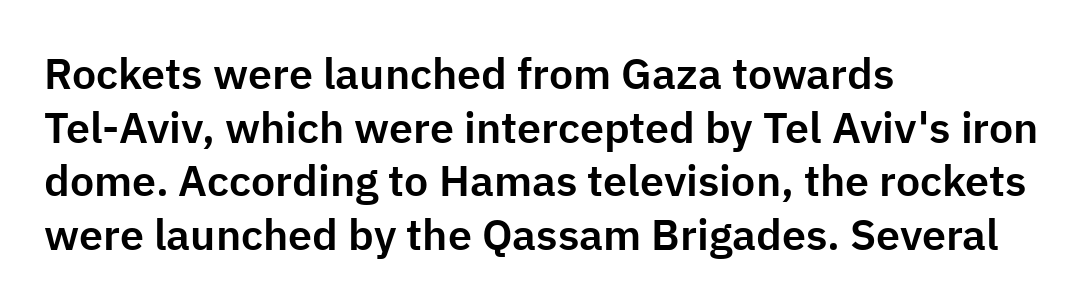
Q: Is the text italic (slanted)? A: No, it is upright.
Q: Is the typeface a serif or a sans-serif typeface? A: Sans-serif.
Q: Is the text underlined? A: No.
Q: How is the paragraph aligned? A: Left-aligned.
Q: Is the spacing between letters normal or unusually wide? A: Normal.
Q: Is the spacing between lines tight, normal or loose? A: Normal.
Q: Width (condensed, normal, or wide)? A: Normal.
Q: Stroke contrast? A: Low.
Q: x-height? A: Medium.
Q: Monospaced? A: No.
